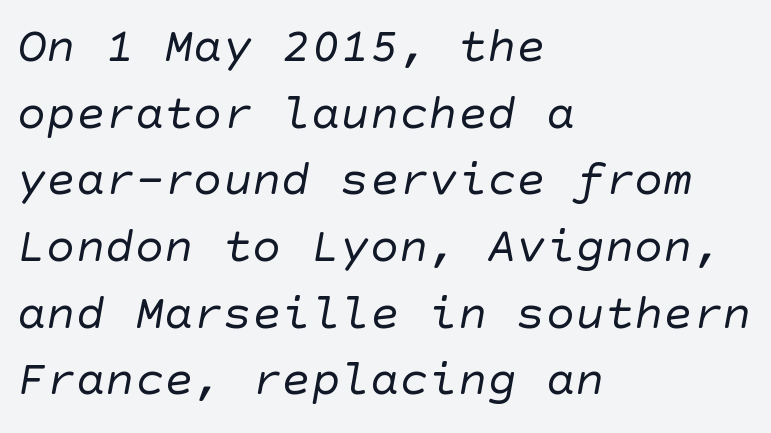
Q: Is the text bold? A: No.
Q: Is the typeface a serif or a sans-serif typeface? A: Sans-serif.
Q: Is the text underlined? A: No.
Q: How is the paragraph aligned? A: Left-aligned.
Q: Is the spacing between letters normal or unusually wide? A: Normal.
Q: Is the spacing between lines tight, normal or loose? A: Normal.
Q: Width (condensed, normal, or wide)? A: Normal.
Q: Stroke contrast? A: Low.
Q: x-height? A: Large.
